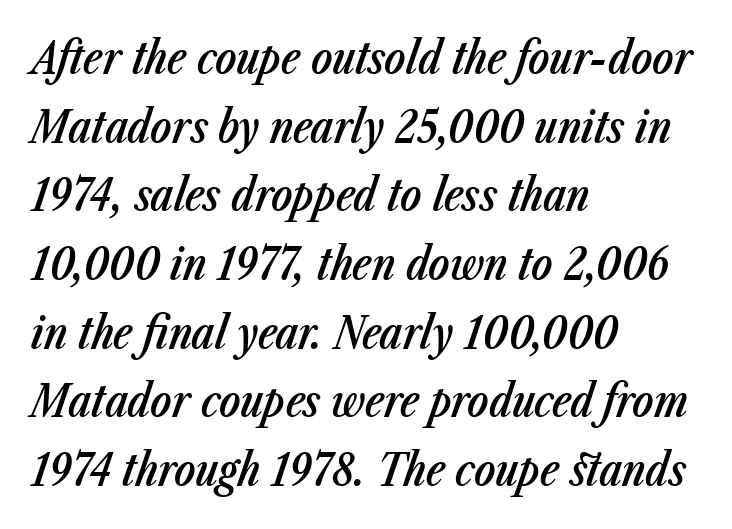
Q: Is the text bold? A: Semi-bold.
Q: Is the text italic (slanted)? A: Yes, it leans right by about 23 degrees.
Q: Is the text underlined? A: No.
Q: How is the paragraph aligned? A: Left-aligned.
Q: Is the spacing between letters normal or unusually wide? A: Normal.
Q: Is the spacing between lines tight, normal or loose? A: Normal.
Q: Width (condensed, normal, or wide)? A: Condensed.
Q: Stroke contrast? A: Low.
Q: x-height? A: Medium.
Q: Monospaced? A: No.
